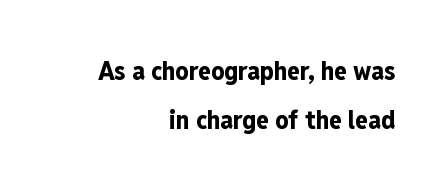
You'd pick this weight for a headline — it's a proper bold. You can tell it's not italic because the verticals are truly vertical. Regarding leading, the lines here are spaced well apart. Does extra space separate the letters? No, they use regular spacing. The paragraph shown leans on its right margin.
